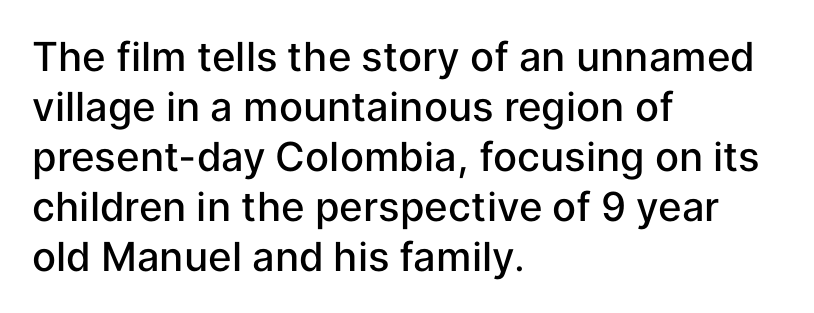
Q: Is the text bold? A: Semi-bold.
Q: Is the text italic (slanted)? A: No, it is upright.
Q: Is the typeface a serif or a sans-serif typeface? A: Sans-serif.
Q: Is the text underlined? A: No.
Q: How is the paragraph aligned? A: Left-aligned.
Q: Is the spacing between letters normal or unusually wide? A: Normal.
Q: Is the spacing between lines tight, normal or loose? A: Normal.
Q: Width (condensed, normal, or wide)? A: Normal.
Q: Stroke contrast? A: Low.
Q: x-height? A: Medium.
Q: Monospaced? A: No.
